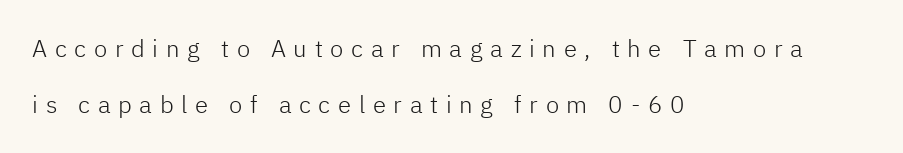
Q: Is the text bold? A: No.
Q: Is the text italic (slanted)? A: No, it is upright.
Q: Is the text underlined? A: No.
Q: How is the paragraph aligned? A: Left-aligned.
Q: Is the spacing between letters normal or unusually wide? A: Unusually wide.
Q: Is the spacing between lines tight, normal or loose? A: Loose.
